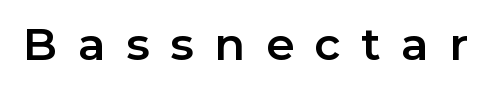
The image shows 45 px sans-serif type, upright; set unusually wide letter spacing (+0.46 em), not underlined; low stroke contrast and a medium x-height.
